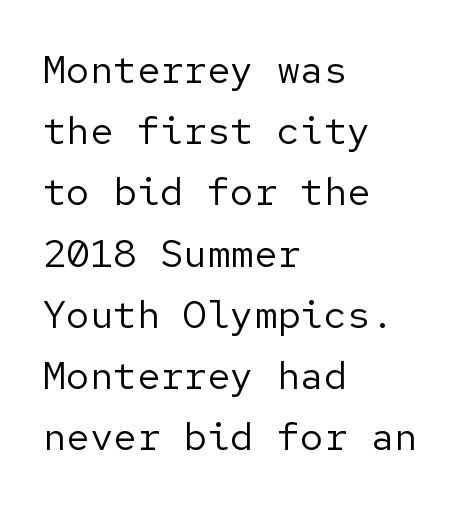
{"serif": "no", "italic": "no", "bold": "no", "weight": "regular", "width": "normal", "stroke_contrast": "low", "x_height": "medium", "underline": "no", "align": "left", "line_spacing": "normal", "line_spacing_ratio": 1.57, "letter_spacing": "normal", "letter_spacing_em": 0.0, "glyph_px": 39}
